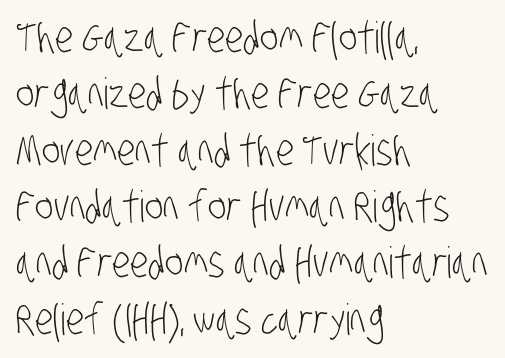
The image shows 43 px light, condensed sans-serif type; set left-aligned, normal line spacing (1.31x), normal letter spacing, not underlined; low stroke contrast and a large x-height.
